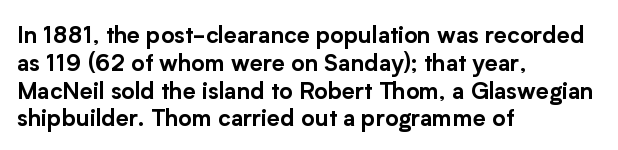
Here the glyphs are tracked normally, forming tight word shapes. The specimen omits any rule beneath the text block's lines. Vertical strokes here are truly vertical. The lines in this sample share a left origin and differ only in where they stop.
